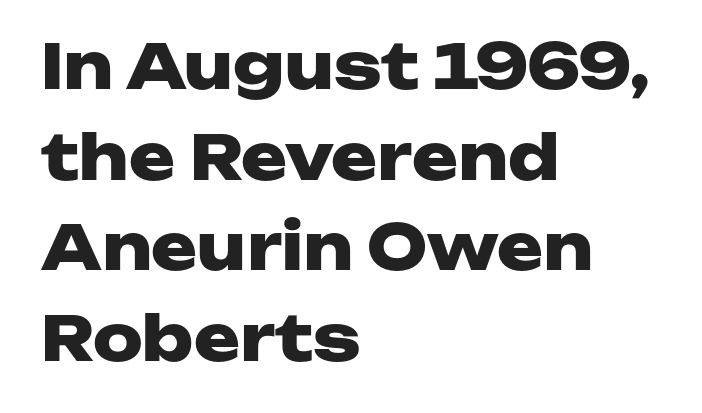
Honestly, the row spacing looks completely unremarkable. Caption: multi-line text, flush left, ragged right. This is heavy type, rendered in bold. The axis of the letterforms is exactly vertical. Spacing verdict: proportional, widths tailored to each character.
